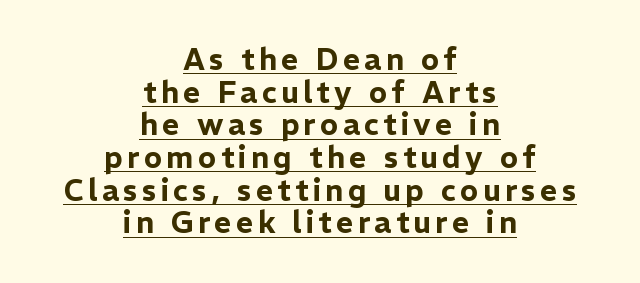
{"serif": "no", "italic": "no", "width": "normal", "stroke_contrast": "low", "x_height": "medium", "monospaced": "no", "underline": "yes", "align": "center", "line_spacing": "tight", "line_spacing_ratio": 1.09, "glyph_px": 30}
